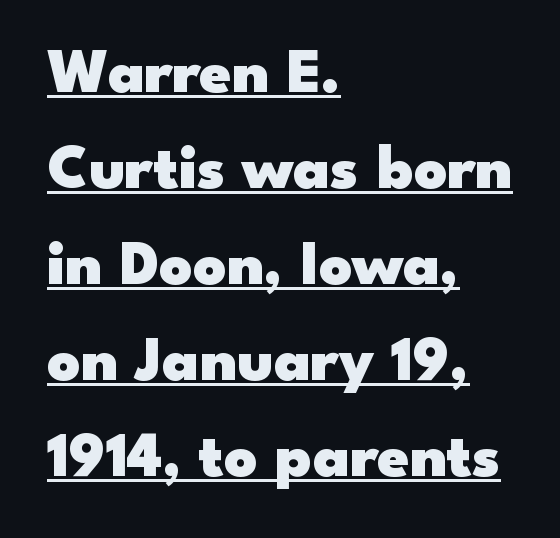
Observe the absence of serifs on each vertical stroke in this sample. Think of a printed novel: that variable character pitch is what you see here. The passage shown is emphatically bold. Nothing unusual about the tracking: characters are spaced as the font intends. Looks like someone drew a line under every word here.
